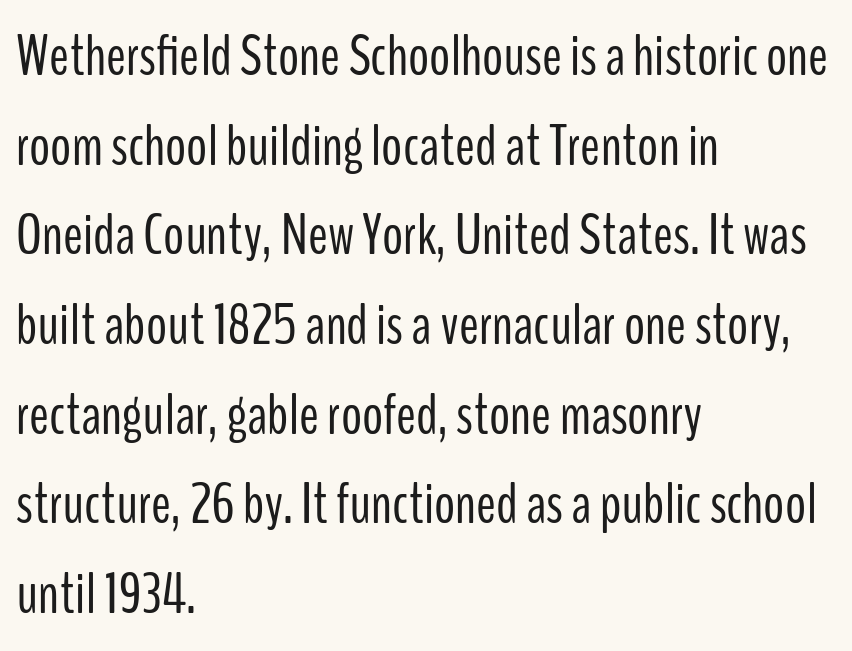
Q: Is the text bold? A: No.
Q: Is the text italic (slanted)? A: No, it is upright.
Q: Is the typeface a serif or a sans-serif typeface? A: Sans-serif.
Q: Is the text underlined? A: No.
Q: How is the paragraph aligned? A: Left-aligned.
Q: Is the spacing between letters normal or unusually wide? A: Normal.
Q: Is the spacing between lines tight, normal or loose? A: Normal.
Q: Width (condensed, normal, or wide)? A: Condensed.
Q: Stroke contrast? A: Low.
Q: x-height? A: Medium.
Q: Monospaced? A: No.
